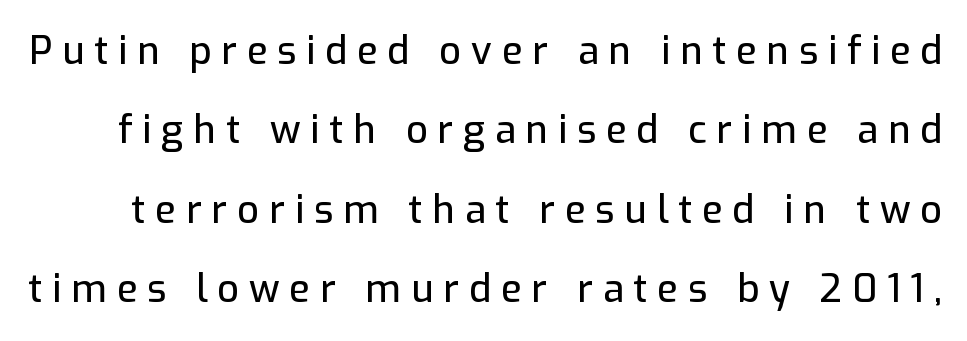
This sample has the flowing, uneven cadence of proportional lettering. Typographically, this falls in the sans-serif category. Glyph-to-glyph distance is far greater than everyday printed text. Quick note: not italic, upright. Lines of text with bare space underneath. Leading: increased.
